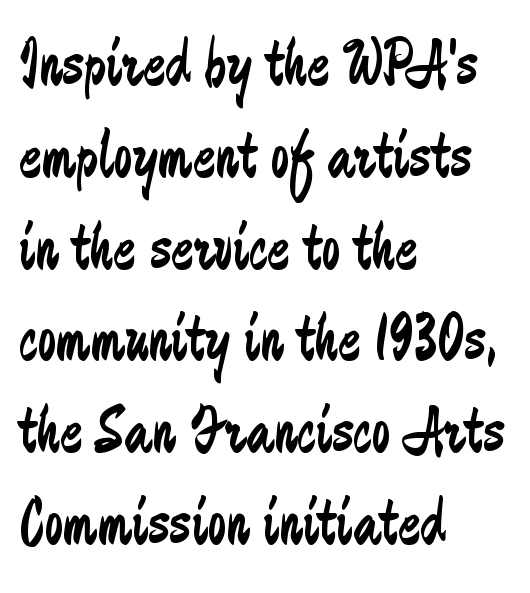
The image shows 67 px regular-weight, condensed sans-serif type; set left-aligned, normal line spacing (1.37x), normal letter spacing, not underlined; low stroke contrast and a small x-height.
